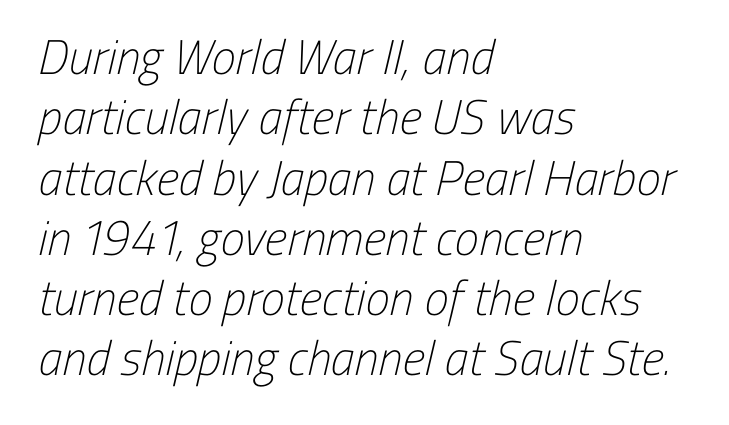
Q: Is the text bold? A: No.
Q: Is the typeface a serif or a sans-serif typeface? A: Sans-serif.
Q: Is the text underlined? A: No.
Q: How is the paragraph aligned? A: Left-aligned.
Q: Is the spacing between letters normal or unusually wide? A: Normal.
Q: Width (condensed, normal, or wide)? A: Condensed.
Q: Stroke contrast? A: Low.
Q: x-height? A: Medium.
Q: Monospaced? A: No.
